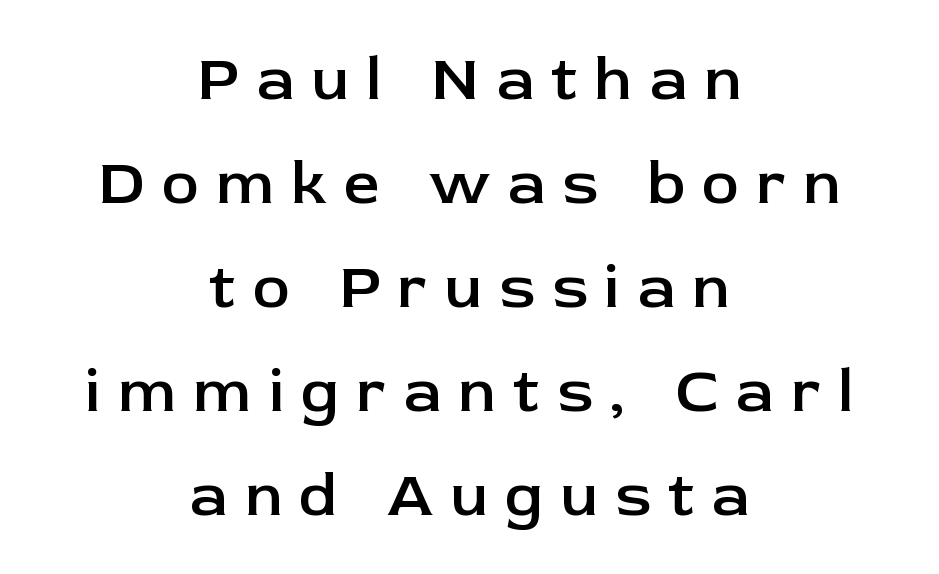
Q: Is the text bold? A: Semi-bold.
Q: Is the text italic (slanted)? A: No, it is upright.
Q: Is the typeface a serif or a sans-serif typeface? A: Sans-serif.
Q: Is the text underlined? A: No.
Q: How is the paragraph aligned? A: Centered.
Q: Is the spacing between letters normal or unusually wide? A: Unusually wide.
Q: Is the spacing between lines tight, normal or loose? A: Normal.
Q: Width (condensed, normal, or wide)? A: Normal.
Q: Stroke contrast? A: Low.
Q: x-height? A: Medium.
Q: Monospaced? A: No.
